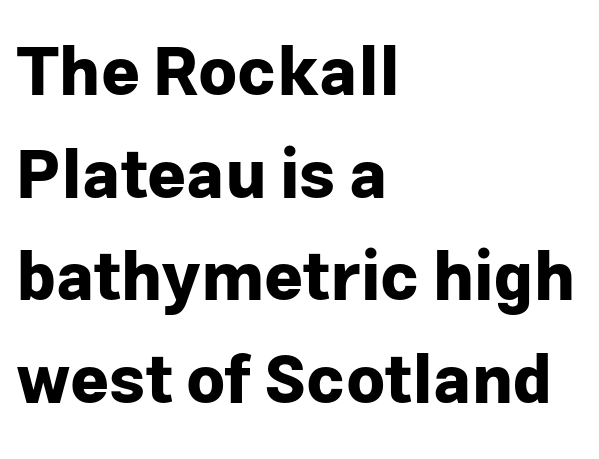
Q: Is the text bold? A: Yes.
Q: Is the text italic (slanted)? A: No, it is upright.
Q: Is the typeface a serif or a sans-serif typeface? A: Sans-serif.
Q: Is the text underlined? A: No.
Q: How is the paragraph aligned? A: Left-aligned.
Q: Is the spacing between letters normal or unusually wide? A: Normal.
Q: Is the spacing between lines tight, normal or loose? A: Normal.
Q: Width (condensed, normal, or wide)? A: Normal.
Q: Stroke contrast? A: Low.
Q: x-height? A: Medium.
Q: Monospaced? A: No.
